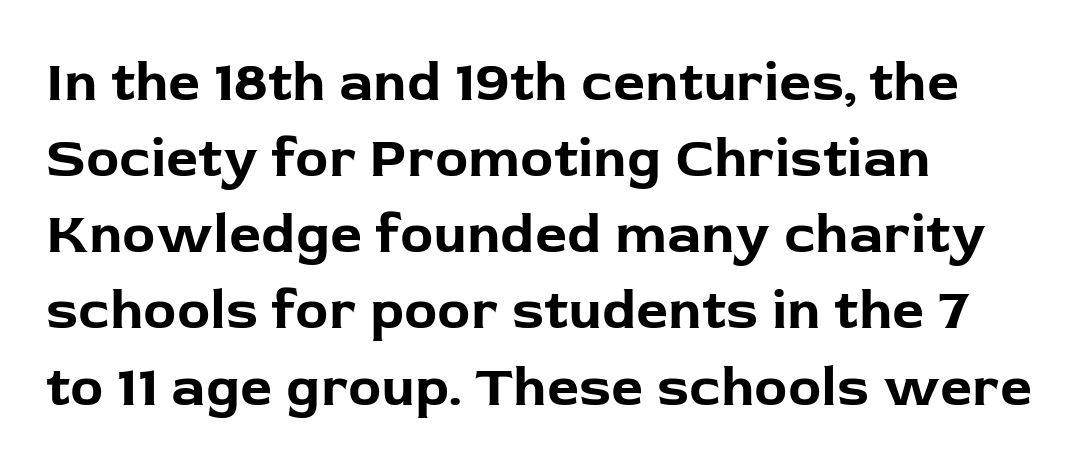
Q: Is the text bold? A: Yes.
Q: Is the text italic (slanted)? A: No, it is upright.
Q: Is the typeface a serif or a sans-serif typeface? A: Sans-serif.
Q: Is the text underlined? A: No.
Q: How is the paragraph aligned? A: Left-aligned.
Q: Is the spacing between letters normal or unusually wide? A: Normal.
Q: Is the spacing between lines tight, normal or loose? A: Normal.
Q: Width (condensed, normal, or wide)? A: Normal.
Q: Stroke contrast? A: Low.
Q: x-height? A: Medium.
Q: Monospaced? A: No.
